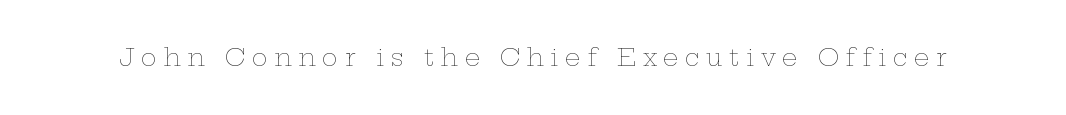
{"italic": "no", "bold": "no", "underline": "no", "letter_spacing": "wide", "letter_spacing_em": 0.27, "glyph_px": 24}
